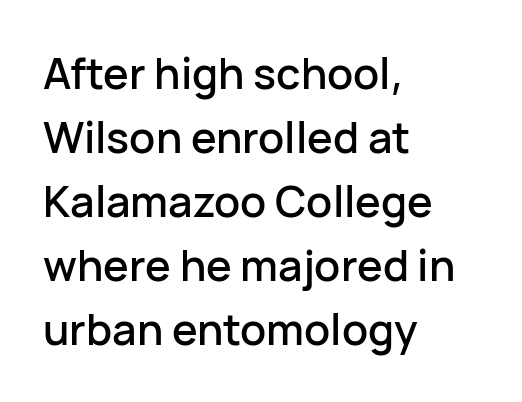
The image shows 43 px sans-serif type, upright; set left-aligned, normal line spacing (1.49x), normal letter spacing, not underlined; low stroke contrast and a medium x-height.
